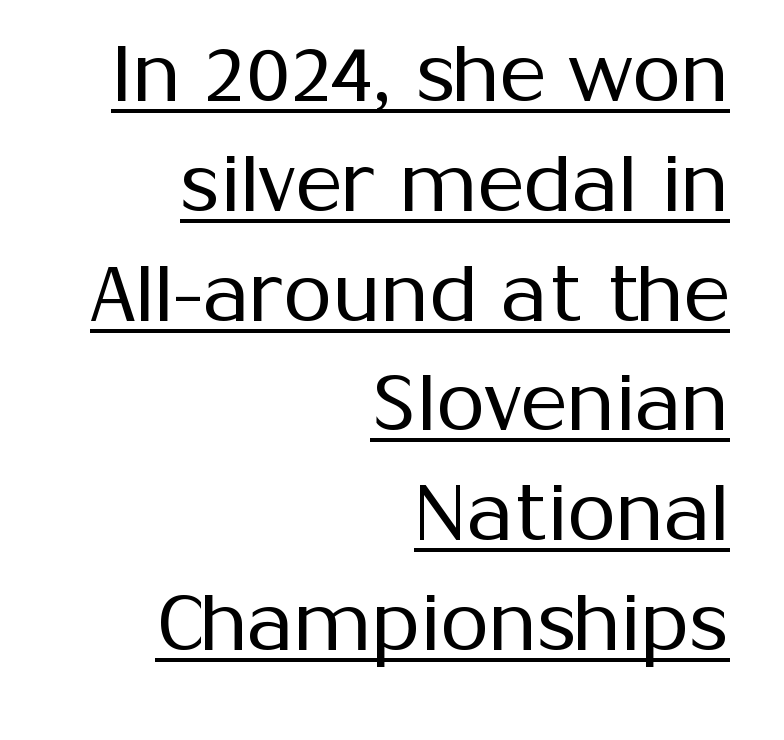
{"serif": "no", "italic": "no", "bold": "no", "weight": "regular", "width": "normal", "stroke_contrast": "medium", "x_height": "medium", "monospaced": "no", "underline": "yes", "align": "right", "line_spacing": "normal", "line_spacing_ratio": 1.39, "letter_spacing": "normal", "letter_spacing_em": 0.0, "glyph_px": 79}
